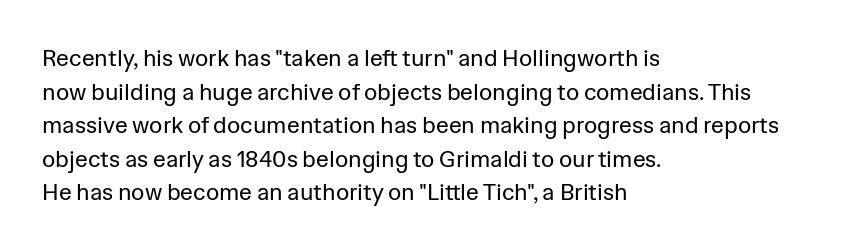
Q: Is the text bold? A: No.
Q: Is the text italic (slanted)? A: No, it is upright.
Q: Is the text underlined? A: No.
Q: How is the paragraph aligned? A: Left-aligned.
Q: Is the spacing between letters normal or unusually wide? A: Normal.
Q: Is the spacing between lines tight, normal or loose? A: Normal.
